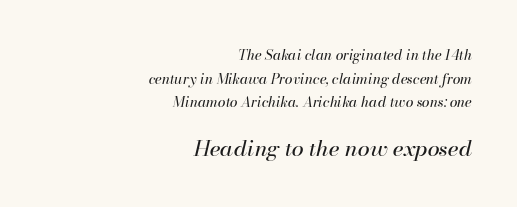
Q: Is the text bold? A: No.
Q: Is the text italic (slanted)? A: Yes, it leans right by about 13 degrees.
Q: Is the text underlined? A: No.
Q: How is the paragraph aligned? A: Right-aligned.
Q: Is the spacing between letters normal or unusually wide? A: Normal.
Q: Is the spacing between lines tight, normal or loose? A: Normal.
Q: Which block of text is set in a larger size, the first (top) or the second (bottom)? A: The second (bottom) one.
